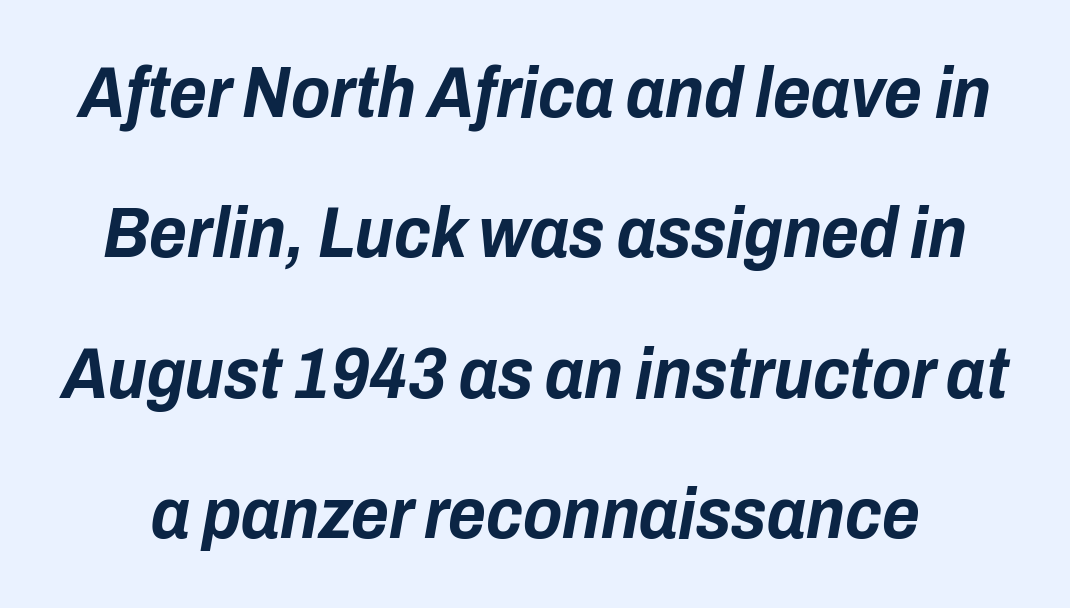
The image shows 72 px bold, condensed type, italic (leaning right); set loose line spacing (1.95x), normal letter spacing, not underlined; low stroke contrast and a medium x-height.
